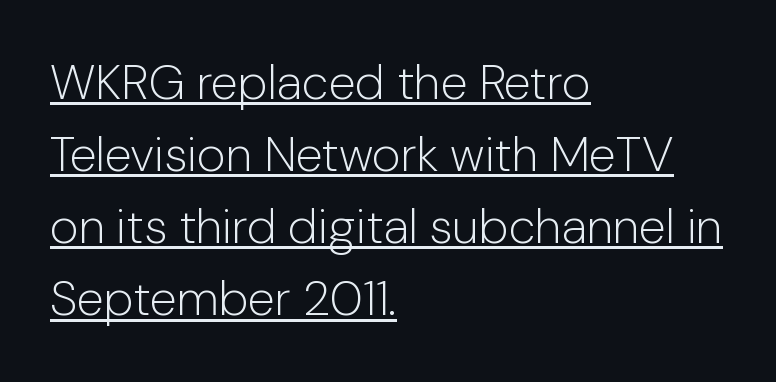
Q: Is the text bold? A: No.
Q: Is the text italic (slanted)? A: No, it is upright.
Q: Is the typeface a serif or a sans-serif typeface? A: Sans-serif.
Q: Is the text underlined? A: Yes.
Q: How is the paragraph aligned? A: Left-aligned.
Q: Is the spacing between letters normal or unusually wide? A: Normal.
Q: Is the spacing between lines tight, normal or loose? A: Normal.
Q: Width (condensed, normal, or wide)? A: Normal.
Q: Stroke contrast? A: Low.
Q: x-height? A: Medium.
Q: Monospaced? A: No.
